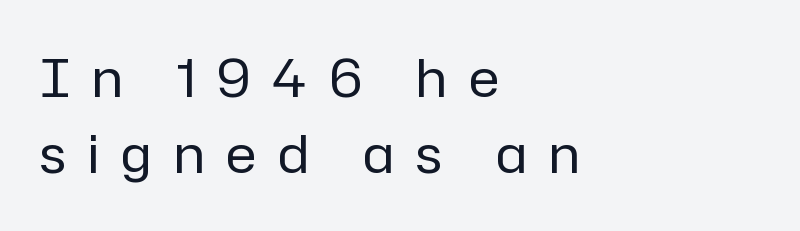
The image shows 52 px regular-weight sans-serif type, upright; set left-aligned, normal line spacing (1.47x), unusually wide letter spacing (+0.43 em), not underlined; low stroke contrast and a medium x-height.
